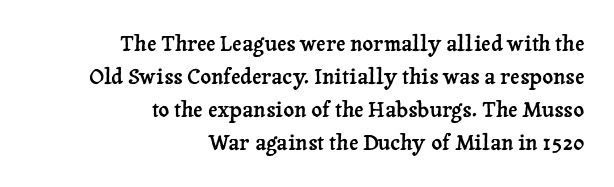
{"italic": "no", "underline": "no", "align": "right", "line_spacing": "normal", "line_spacing_ratio": 1.57, "letter_spacing": "normal", "letter_spacing_em": 0.0, "glyph_px": 21}
